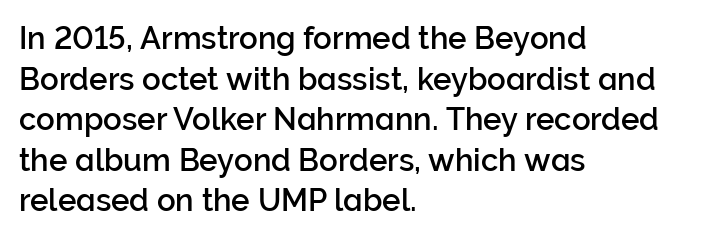
Q: Is the text italic (slanted)? A: No, it is upright.
Q: Is the typeface a serif or a sans-serif typeface? A: Sans-serif.
Q: Is the text underlined? A: No.
Q: How is the paragraph aligned? A: Left-aligned.
Q: Is the spacing between letters normal or unusually wide? A: Normal.
Q: Is the spacing between lines tight, normal or loose? A: Normal.
Q: Width (condensed, normal, or wide)? A: Normal.
Q: Stroke contrast? A: Low.
Q: x-height? A: Medium.
Q: Monospaced? A: No.
